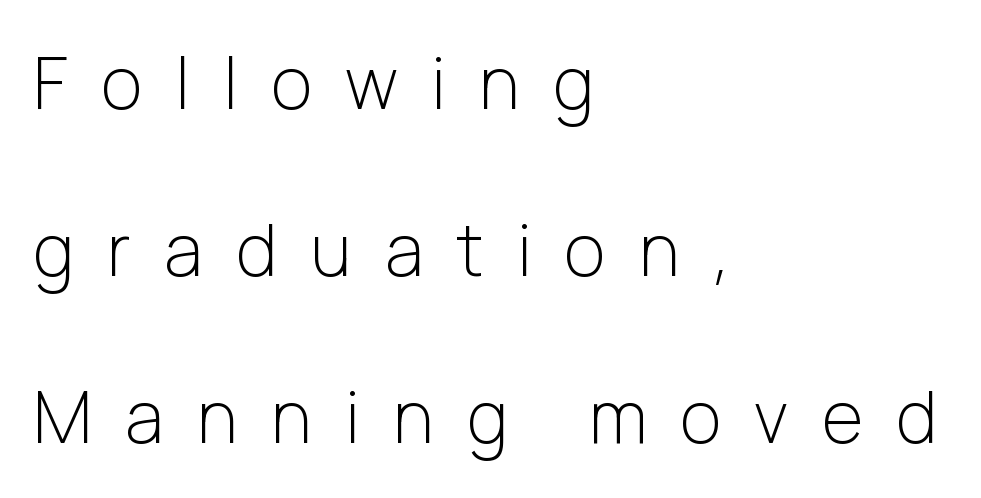
The foot of each line stays bare and open. Leading is clearly above the norm, producing a sparse column. Is the stroke heavy? The answer is a plain regular-or-lighter. What stands out about the letter spacing? Its width — letters are far apart. Quick note: not italic, upright.
